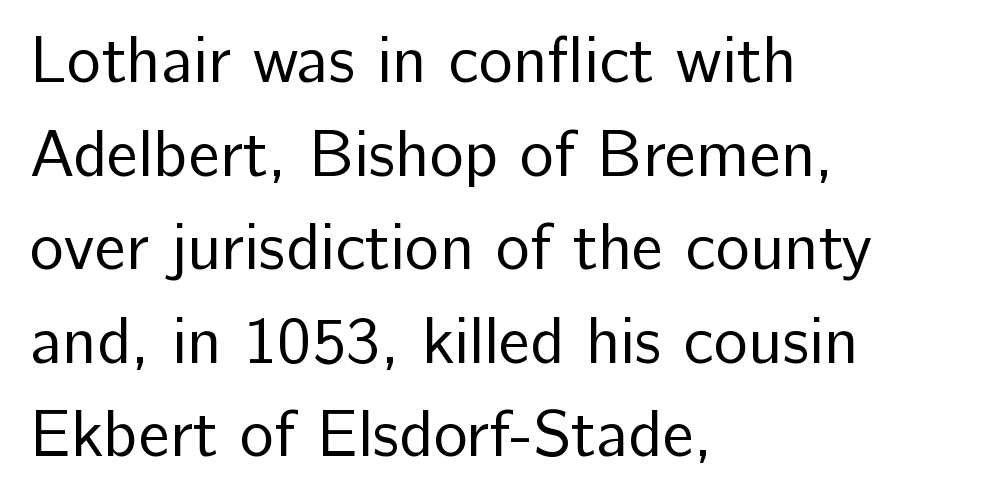
The image shows 65 px regular-weight sans-serif type, upright; set left-aligned, normal line spacing (1.44x), normal letter spacing, not underlined; low stroke contrast and a medium x-height.
